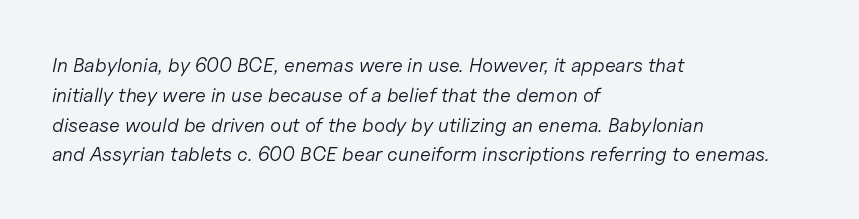
Q: Is the text bold? A: No.
Q: Is the text italic (slanted)? A: Yes, it leans right by about 11 degrees.
Q: Is the text underlined? A: No.
Q: How is the paragraph aligned? A: Left-aligned.
Q: Is the spacing between letters normal or unusually wide? A: Normal.
Q: Is the spacing between lines tight, normal or loose? A: Normal.
